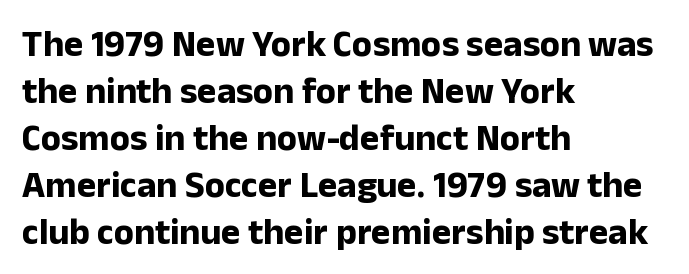
{"serif": "no", "italic": "no", "bold": "yes", "weight": "bold", "width": "normal", "stroke_contrast": "low", "x_height": "medium", "monospaced": "no", "underline": "no", "align": "left", "line_spacing": "normal", "line_spacing_ratio": 1.27, "letter_spacing": "normal", "letter_spacing_em": 0.0, "glyph_px": 37}
